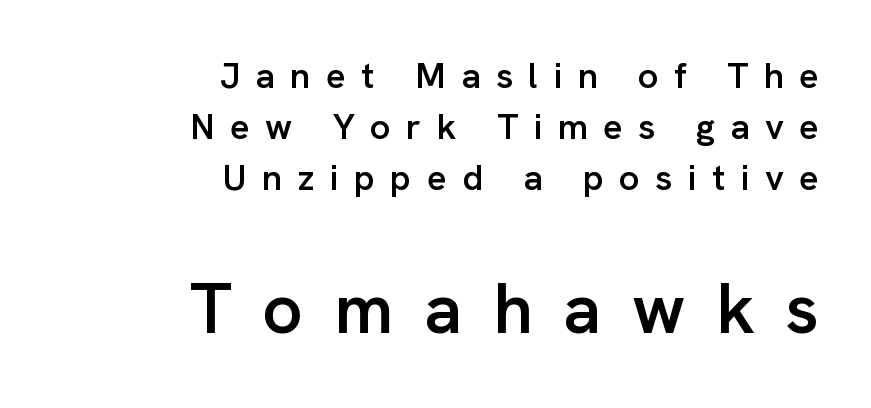
Q: Is the text bold? A: Semi-bold.
Q: Is the text italic (slanted)? A: No, it is upright.
Q: Is the typeface a serif or a sans-serif typeface? A: Sans-serif.
Q: Is the text underlined? A: No.
Q: How is the paragraph aligned? A: Right-aligned.
Q: Is the spacing between letters normal or unusually wide? A: Unusually wide.
Q: Is the spacing between lines tight, normal or loose? A: Normal.
Q: Which block of text is set in a larger size, the first (top) or the second (bottom)? A: The second (bottom) one.
Q: Width (condensed, normal, or wide)? A: Normal.
Q: Stroke contrast? A: Low.
Q: x-height? A: Medium.
Q: Monospaced? A: No.
